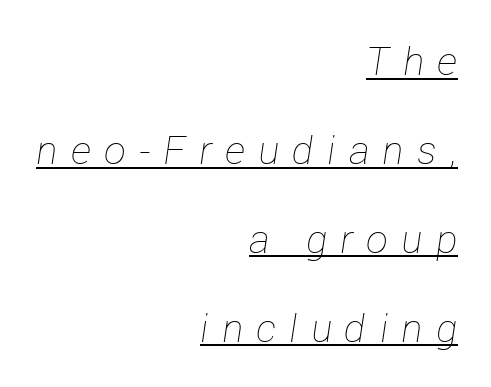
{"italic": "yes", "lean": "right", "slant_degrees": 12, "bold": "no", "weight": "thin", "width": "normal", "stroke_contrast": "low", "x_height": "medium", "monospaced": "no", "underline": "yes", "align": "right", "line_spacing": "loose", "line_spacing_ratio": 2.28, "letter_spacing": "wide", "letter_spacing_em": 0.34, "glyph_px": 39}
